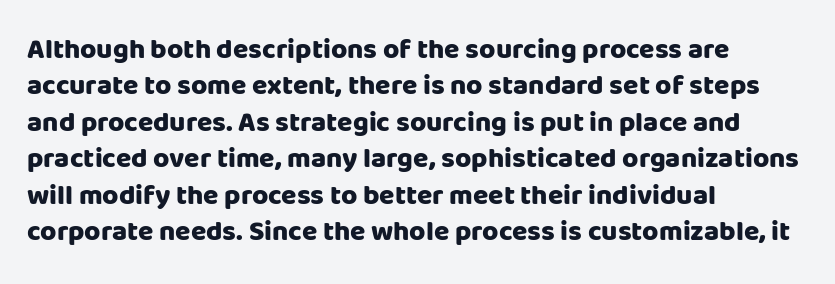
The image shows 28 px heavy sans-serif type, upright; set left-aligned, normal line spacing (1.3x), normal letter spacing, not underlined; low stroke contrast and a large x-height.
